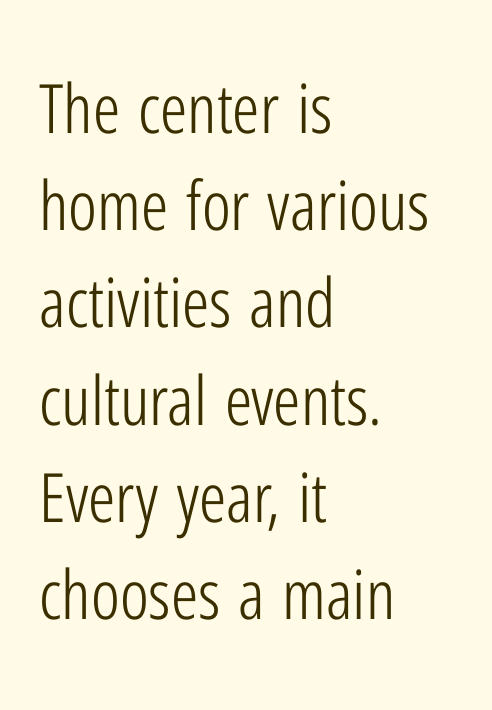
Q: Is the text bold? A: No.
Q: Is the text italic (slanted)? A: No, it is upright.
Q: Is the typeface a serif or a sans-serif typeface? A: Sans-serif.
Q: Is the text underlined? A: No.
Q: How is the paragraph aligned? A: Left-aligned.
Q: Is the spacing between letters normal or unusually wide? A: Normal.
Q: Is the spacing between lines tight, normal or loose? A: Normal.
Q: Width (condensed, normal, or wide)? A: Condensed.
Q: Stroke contrast? A: Low.
Q: x-height? A: Medium.
Q: Monospaced? A: No.
